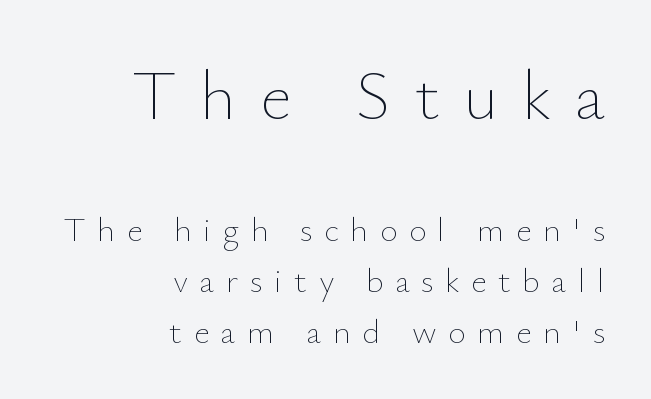
{"italic": "no", "bold": "no", "weight": "thin", "width": "normal", "stroke_contrast": "low", "x_height": "small", "monospaced": "no", "underline": "no", "align": "right", "line_spacing": "normal", "line_spacing_ratio": 1.5, "letter_spacing": "wide", "letter_spacing_em": 0.34, "larger_block": "first", "size_ratio": 2.03, "glyph_px": 69}
